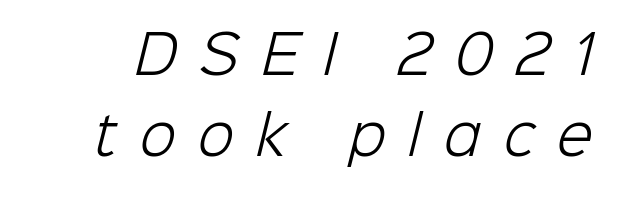
{"serif": "no", "bold": "no", "weight": "light", "width": "normal", "stroke_contrast": "low", "x_height": "medium", "monospaced": "no", "underline": "no", "line_spacing": "normal", "line_spacing_ratio": 1.53, "letter_spacing": "wide", "letter_spacing_em": 0.43, "glyph_px": 53}
